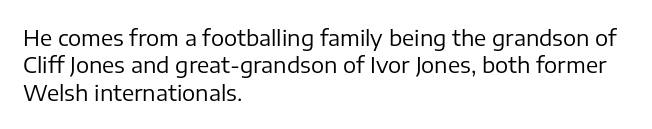
Counters stay open thanks to moderate or lighter strokes. All the whitespace from short lines collects on the right. Normally led — the rows are evenly, conventionally spaced. The glyphs are unaccompanied by any horizontal stroke below them.
